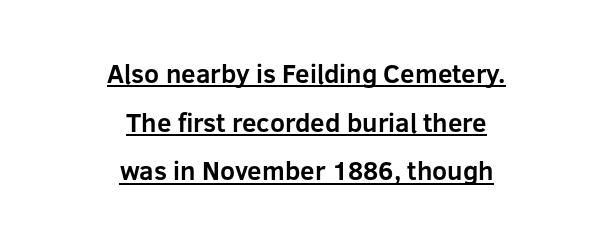
The lines are quadded center. Tall strokes in this sample are plumb rather than angled. Heavy, bold letterforms. Letter spacing: default. The passage shown is underscored from start to finish.
